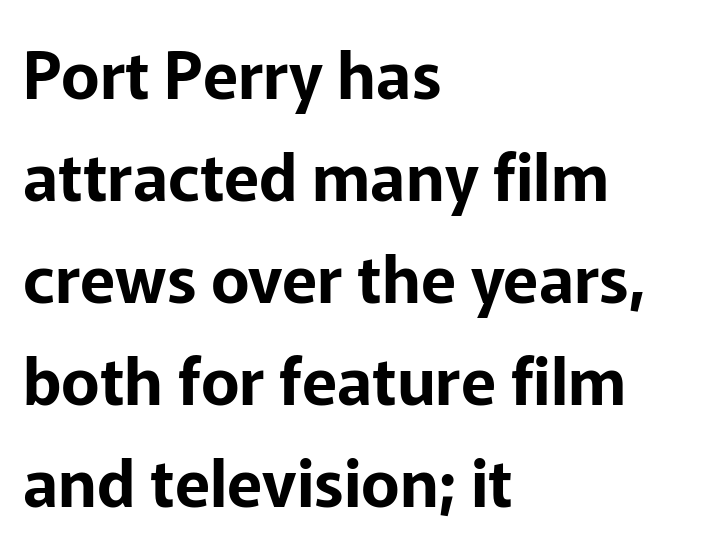
The rendering anchors every line to the left-hand side. This is the regular roman posture of the typeface. Varying glyph widths throughout — classic text-font behaviour. Plain, unruled lines of type.
